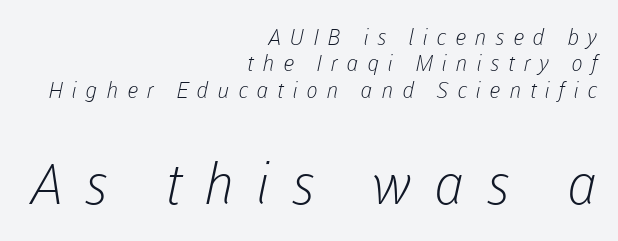
{"serif": "no", "bold": "no", "weight": "light", "width": "normal", "stroke_contrast": "low", "x_height": "medium", "monospaced": "no", "underline": "no", "align": "right", "line_spacing_ratio": 1.2, "letter_spacing": "wide", "letter_spacing_em": 0.39, "larger_block": "second", "size_ratio": 2.55, "glyph_px": 56}
